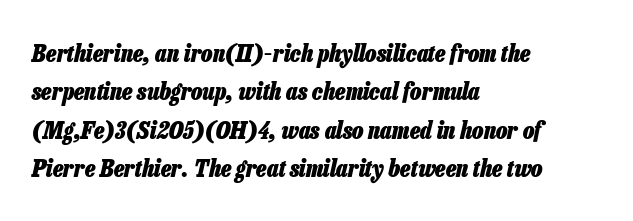
{"italic": "yes", "lean": "right", "slant_degrees": 13, "bold": "yes", "underline": "no", "align": "left", "line_spacing": "normal", "line_spacing_ratio": 1.6, "letter_spacing": "normal", "letter_spacing_em": 0.0, "glyph_px": 24}
